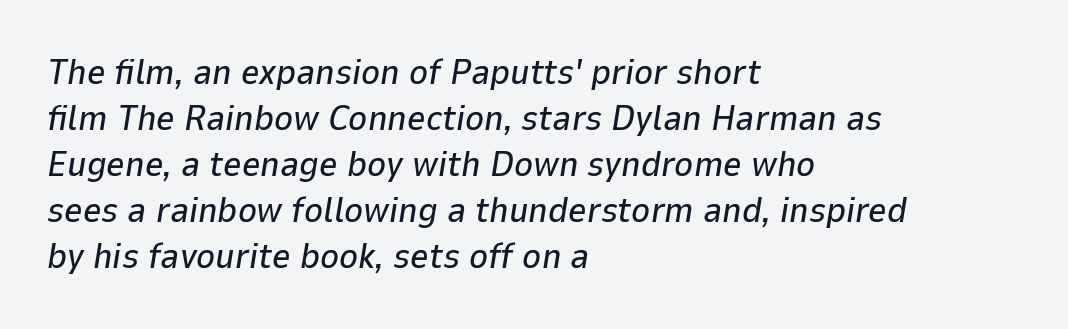
{"italic": "yes", "lean": "right", "slant_degrees": 9, "width": "normal", "stroke_contrast": "low", "x_height": "medium", "monospaced": "no", "underline": "no", "align": "left", "line_spacing": "normal", "line_spacing_ratio": 1.28, "letter_spacing": "normal", "letter_spacing_em": 0.0, "glyph_px": 36}
